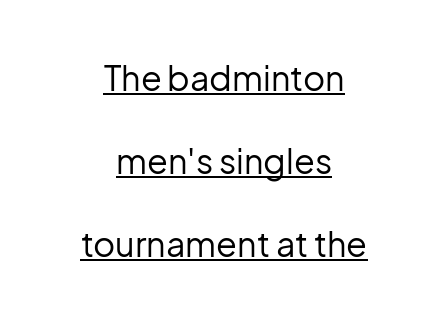
Q: Is the text bold? A: No.
Q: Is the text italic (slanted)? A: No, it is upright.
Q: Is the typeface a serif or a sans-serif typeface? A: Sans-serif.
Q: Is the text underlined? A: Yes.
Q: How is the paragraph aligned? A: Centered.
Q: Is the spacing between letters normal or unusually wide? A: Normal.
Q: Is the spacing between lines tight, normal or loose? A: Loose.
Q: Width (condensed, normal, or wide)? A: Normal.
Q: Stroke contrast? A: Low.
Q: x-height? A: Medium.
Q: Monospaced? A: No.
